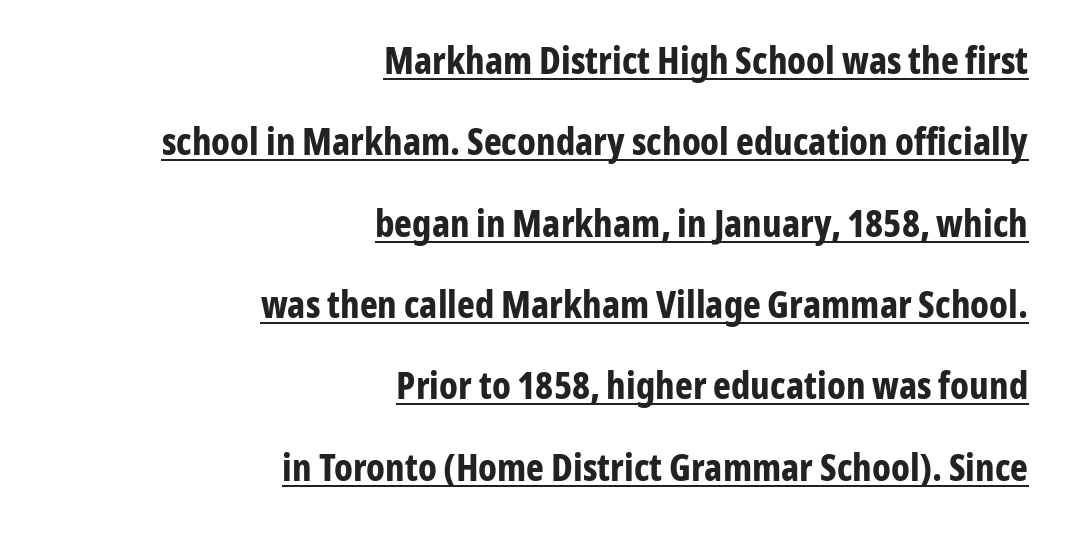
{"serif": "no", "italic": "no", "bold": "yes", "weight": "bold", "width": "condensed", "stroke_contrast": "low", "x_height": "medium", "monospaced": "no", "underline": "yes", "align": "right", "line_spacing": "loose", "line_spacing_ratio": 2.14, "letter_spacing": "normal", "letter_spacing_em": 0.0, "glyph_px": 38}
